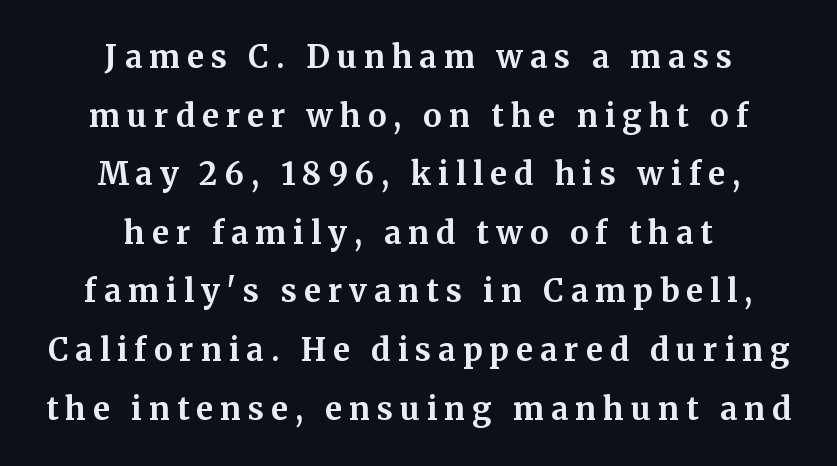
{"serif": "yes", "italic": "no", "bold": "yes", "weight": "bold", "width": "normal", "stroke_contrast": "medium", "x_height": "medium", "monospaced": "no", "underline": "no", "align": "center", "line_spacing_ratio": 1.89, "letter_spacing": "wide", "letter_spacing_em": 0.23, "glyph_px": 31}
